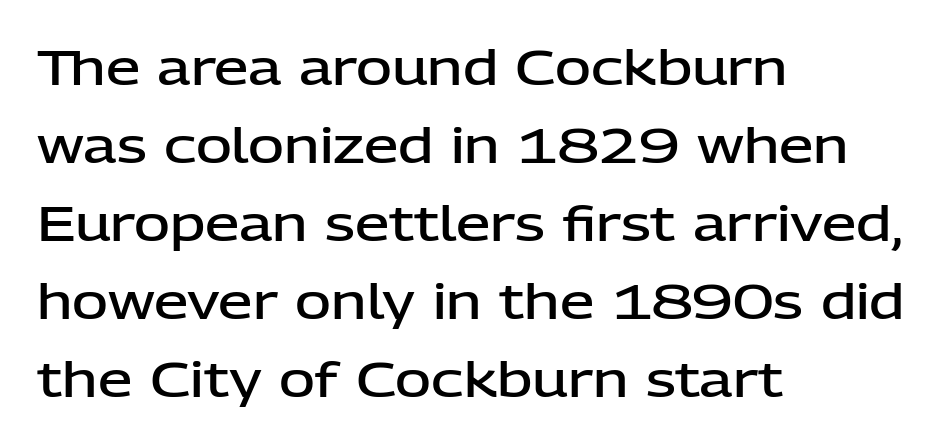
{"serif": "no", "italic": "no", "bold": "semi", "weight": "semibold", "width": "normal", "stroke_contrast": "low", "x_height": "medium", "monospaced": "no", "underline": "no", "align": "left", "line_spacing": "normal", "line_spacing_ratio": 1.59, "letter_spacing": "normal", "letter_spacing_em": 0.0, "glyph_px": 49}
